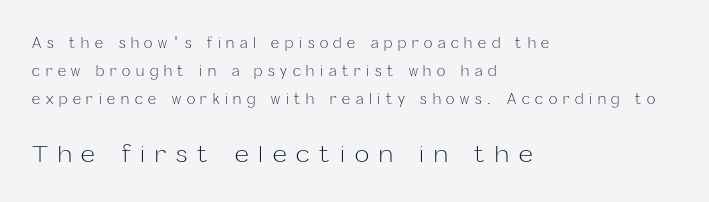
The image shows 24 px text type, upright; set left-aligned, loose line spacing (2.0x), unusually wide letter spacing (+0.41 em), not underlined; the second (bottom) block is 1.71x larger.
